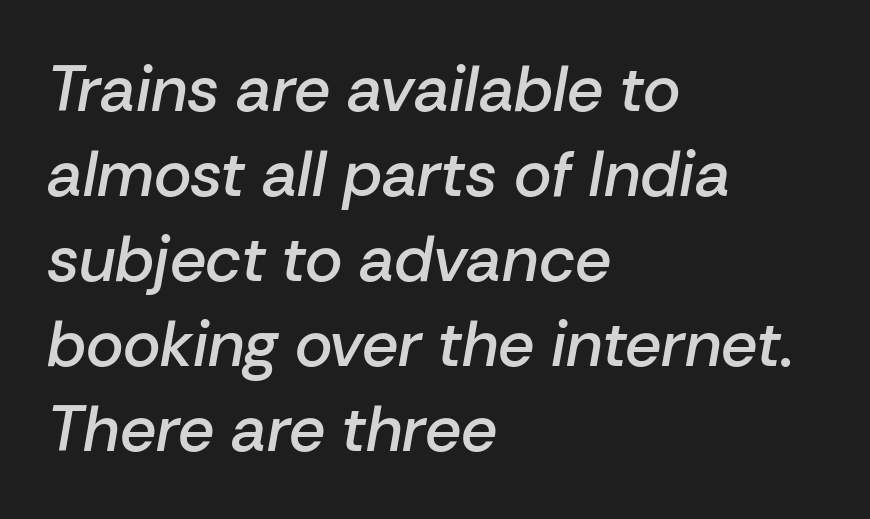
Q: Is the text bold? A: Semi-bold.
Q: Is the text italic (slanted)? A: Yes, it leans right by about 10 degrees.
Q: Is the text underlined? A: No.
Q: How is the paragraph aligned? A: Left-aligned.
Q: Is the spacing between letters normal or unusually wide? A: Normal.
Q: Is the spacing between lines tight, normal or loose? A: Normal.
Q: Width (condensed, normal, or wide)? A: Normal.
Q: Stroke contrast? A: Low.
Q: x-height? A: Medium.
Q: Monospaced? A: No.
